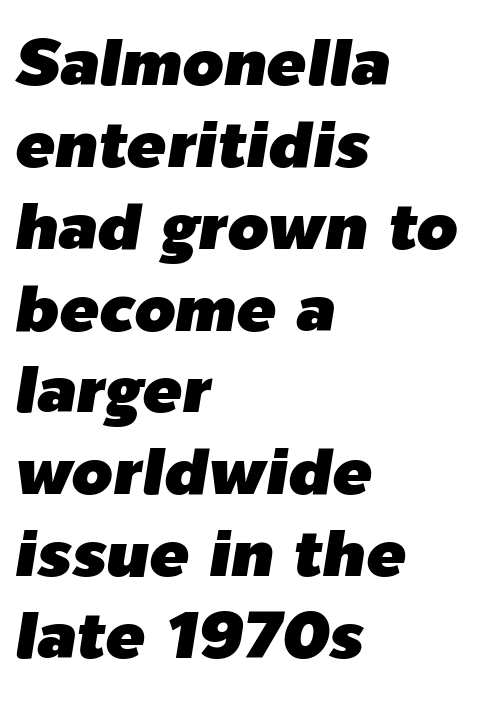
The image shows 66 px text type, italic (leaning right); set left-aligned, line spacing 1.24x, normal letter spacing, not underlined; low stroke contrast and a medium x-height.
